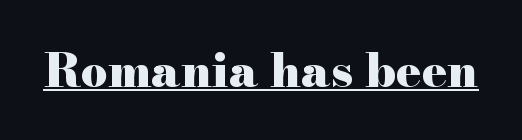
Q: Is the text bold? A: Yes.
Q: Is the text italic (slanted)? A: No, it is upright.
Q: Is the typeface a serif or a sans-serif typeface? A: Serif.
Q: Is the text underlined? A: Yes.
Q: Is the spacing between letters normal or unusually wide? A: Normal.
Q: Width (condensed, normal, or wide)? A: Wide.
Q: Stroke contrast? A: High.
Q: x-height? A: Small.
Q: Monospaced? A: No.
